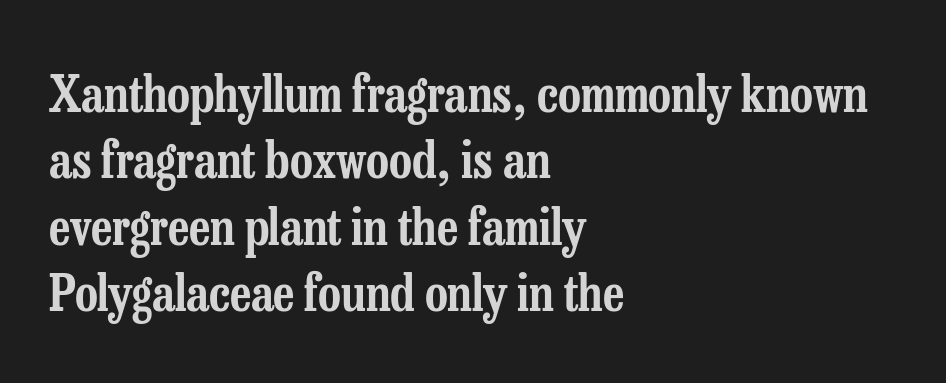
{"serif": "yes", "italic": "no", "width": "condensed", "stroke_contrast": "low", "x_height": "medium", "monospaced": "no", "underline": "no", "align": "left", "line_spacing": "normal", "line_spacing_ratio": 1.33, "letter_spacing": "normal", "letter_spacing_em": 0.0, "glyph_px": 50}
